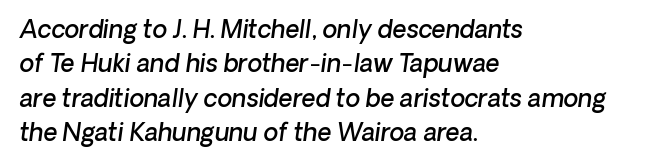
{"italic": "yes", "lean": "right", "slant_degrees": 8, "bold": "semi", "underline": "no", "align": "left", "line_spacing": "normal", "line_spacing_ratio": 1.43, "letter_spacing": "normal", "letter_spacing_em": 0.0, "glyph_px": 24}
